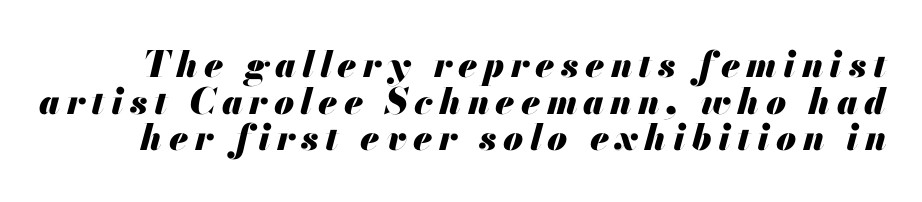
Underline: absent. The block of text is dense from top to bottom, with scant space between rows. This sample has the flowing, uneven cadence of proportional lettering. Each glyph is drawn with heavy, bold strokes. This sample uses an oblique cut, with every glyph tilted off the vertical.
